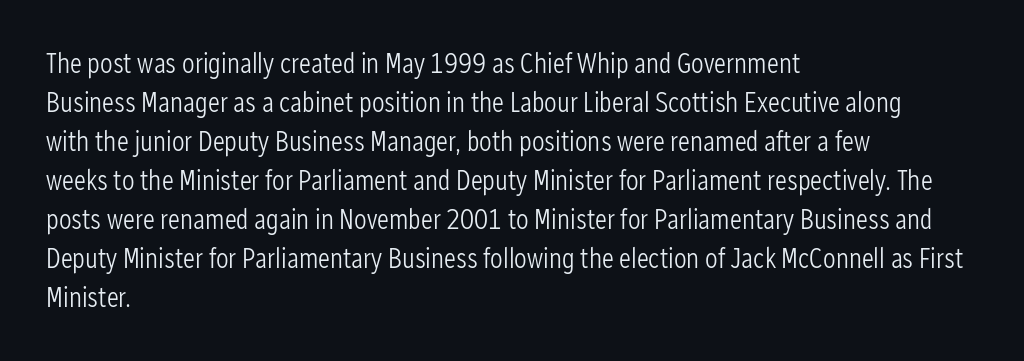
Q: Is the text bold? A: No.
Q: Is the text italic (slanted)? A: No, it is upright.
Q: Is the typeface a serif or a sans-serif typeface? A: Sans-serif.
Q: Is the text underlined? A: No.
Q: How is the paragraph aligned? A: Left-aligned.
Q: Is the spacing between letters normal or unusually wide? A: Normal.
Q: Is the spacing between lines tight, normal or loose? A: Normal.
Q: Width (condensed, normal, or wide)? A: Condensed.
Q: Stroke contrast? A: Low.
Q: x-height? A: Medium.
Q: Monospaced? A: No.
